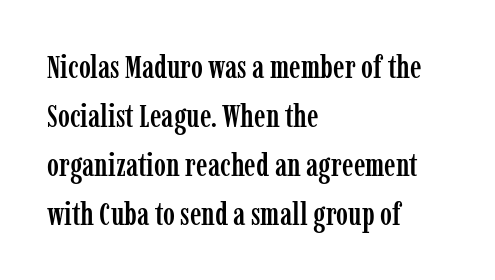
{"serif": "yes", "italic": "no", "width": "condensed", "stroke_contrast": "low", "x_height": "medium", "monospaced": "no", "underline": "no", "align": "left", "line_spacing": "normal", "line_spacing_ratio": 1.53, "letter_spacing": "normal", "letter_spacing_em": 0.0, "glyph_px": 32}
